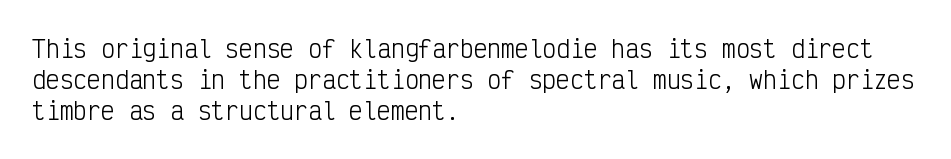
Posture: upright roman. The ragged edge is on the right, which tells us the setting is flush left. Reading down the column, the eye jumps a familiar distance to each next line. The specimen omits any rule beneath the text block's lines. The face looks like a standard text weight, possibly lighter.
